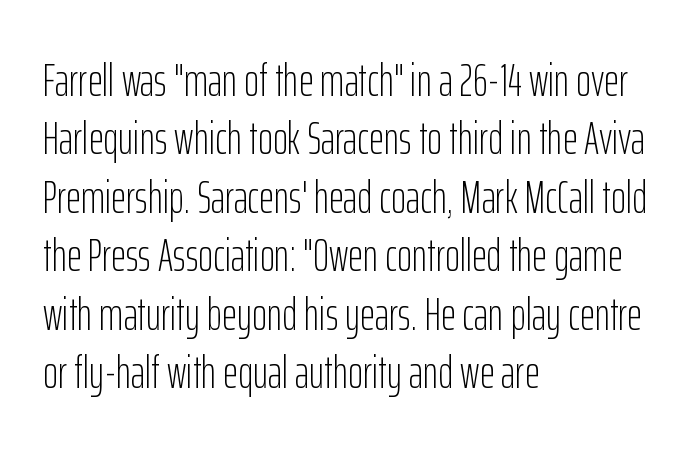
The image shows 46 px light, condensed sans-serif type, upright; set left-aligned, normal line spacing (1.27x), normal letter spacing, not underlined; low stroke contrast and a medium x-height.
